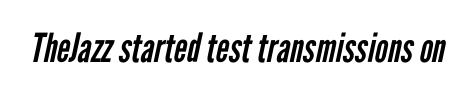
{"serif": "no", "bold": "no", "weight": "regular", "width": "condensed", "stroke_contrast": "low", "x_height": "medium", "monospaced": "no", "underline": "no", "letter_spacing": "normal", "letter_spacing_em": 0.0, "glyph_px": 40}
